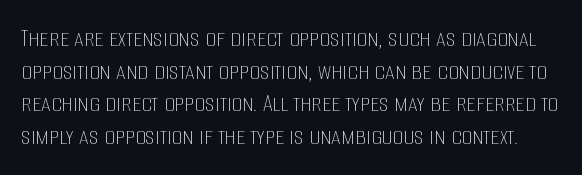
The weight would be labelled regular, book, light, or lighter still. The type sits square on the baseline with zero lean. Check under the words: just untouched page. Between one letter and the next there's only the usual sliver of space.
